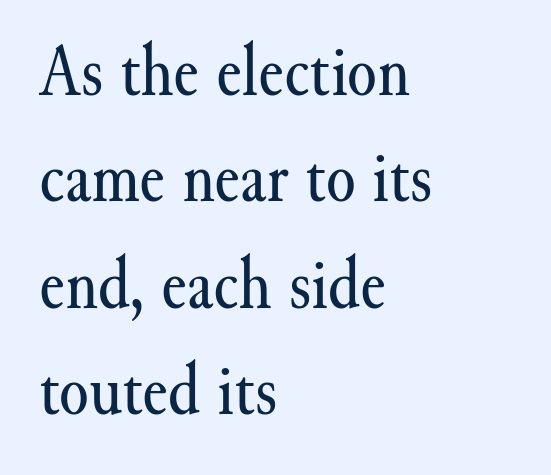
Tall strokes in this sample are plumb rather than angled. This reads as an unemphasized weight, regular at the heaviest. How are the letters spaced? Ordinarily, with no added tracking. I'd call this a serif setting — the letters wear small feet.
